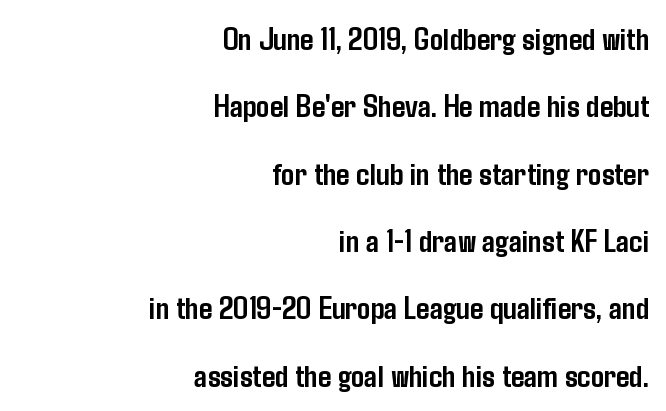
{"serif": "no", "italic": "no", "bold": "yes", "weight": "semibold", "width": "condensed", "stroke_contrast": "low", "x_height": "medium", "monospaced": "no", "underline": "no", "align": "right", "line_spacing": "loose", "line_spacing_ratio": 2.04, "letter_spacing": "normal", "letter_spacing_em": 0.0, "glyph_px": 33}
